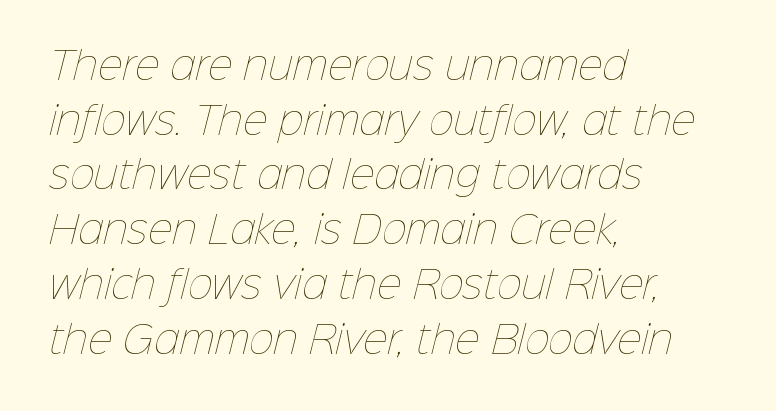
{"bold": "no", "weight": "thin", "width": "normal", "stroke_contrast": "low", "x_height": "medium", "monospaced": "no", "underline": "no", "align": "left", "line_spacing": "normal", "line_spacing_ratio": 1.44, "letter_spacing": "normal", "letter_spacing_em": 0.0, "glyph_px": 38}
